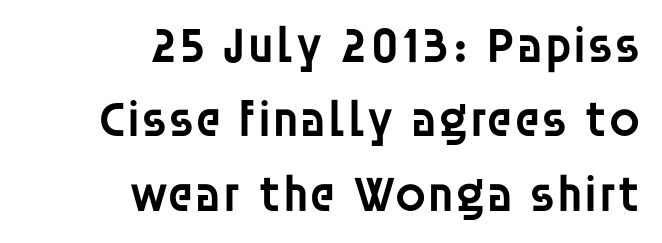
Bold? Not quite — semibold, heavier than regular but stopping short. This sample uses an upright cut, with every glyph sitting square on the baseline. Students, observe: this is what conventionally led text looks like. The lines in this sample share a right terminus and differ only in where they begin.
